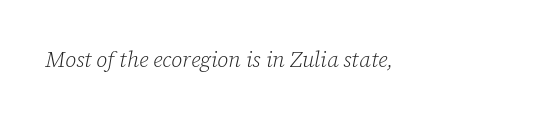
Q: Is the text bold? A: No.
Q: Is the text italic (slanted)? A: Yes, it leans right by about 12 degrees.
Q: Is the text underlined? A: No.
Q: How is the paragraph aligned? A: Left-aligned.
Q: Is the spacing between letters normal or unusually wide? A: Normal.
